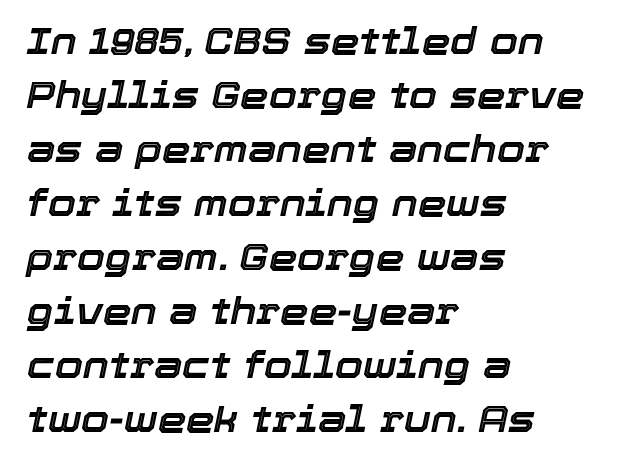
Q: Is the text italic (slanted)? A: Yes, it leans right by about 12 degrees.
Q: Is the text underlined? A: No.
Q: How is the paragraph aligned? A: Left-aligned.
Q: Is the spacing between letters normal or unusually wide? A: Normal.
Q: Is the spacing between lines tight, normal or loose? A: Normal.
Q: Width (condensed, normal, or wide)? A: Normal.
Q: x-height? A: Medium.
Q: Monospaced? A: No.
